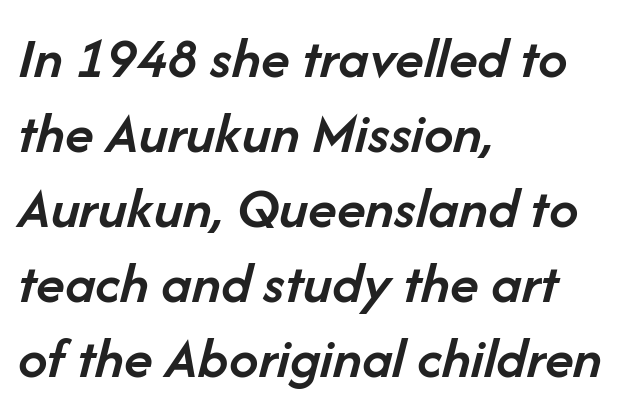
The image shows 59 px semibold type, italic (leaning right); set left-aligned, normal line spacing (1.27x), normal letter spacing, not underlined; low stroke contrast and a medium x-height.
